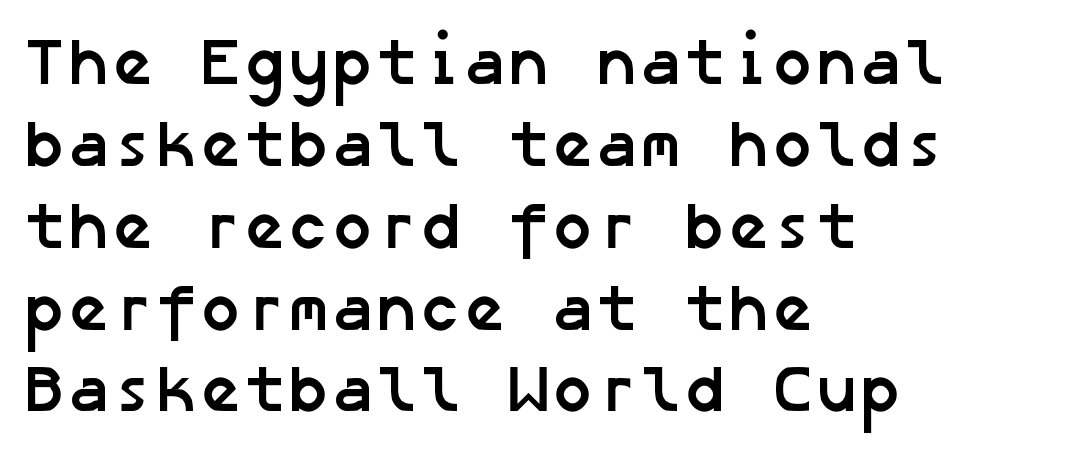
The image shows 66 px semibold sans-serif type; set left-aligned, line spacing 1.24x, normal letter spacing, not underlined; low stroke contrast and a medium x-height.
